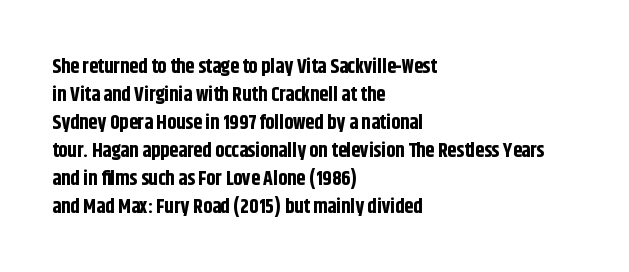
Q: Is the text bold? A: Yes.
Q: Is the text italic (slanted)? A: No, it is upright.
Q: Is the text underlined? A: No.
Q: How is the paragraph aligned? A: Left-aligned.
Q: Is the spacing between letters normal or unusually wide? A: Normal.
Q: Is the spacing between lines tight, normal or loose? A: Normal.
